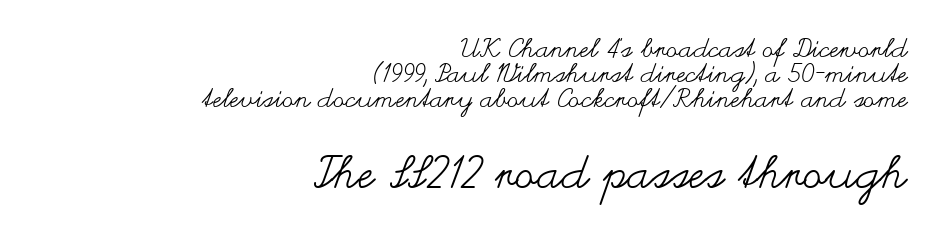
Q: Is the text bold? A: No.
Q: Is the text italic (slanted)? A: Yes.
Q: Is the text underlined? A: No.
Q: How is the paragraph aligned? A: Right-aligned.
Q: Is the spacing between letters normal or unusually wide? A: Normal.
Q: Is the spacing between lines tight, normal or loose? A: Tight.
Q: Which block of text is set in a larger size, the first (top) or the second (bottom)? A: The second (bottom) one.
Q: Width (condensed, normal, or wide)? A: Wide.
Q: Stroke contrast? A: Medium.
Q: x-height? A: Small.
Q: Monospaced? A: No.
